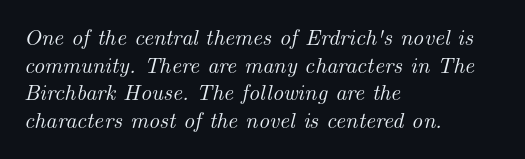
Q: Is the text italic (slanted)? A: Yes, it leans right by about 14 degrees.
Q: Is the text underlined? A: No.
Q: How is the paragraph aligned? A: Left-aligned.
Q: Is the spacing between letters normal or unusually wide? A: Normal.
Q: Is the spacing between lines tight, normal or loose? A: Normal.
